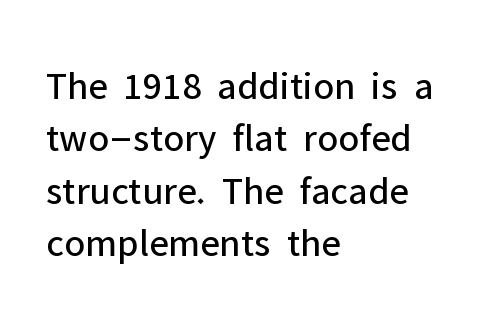
In terms of leading, this rendering sits right in the middle. This sample has the flowing, uneven cadence of proportional lettering. I'd call this a sans setting — the letters go barefoot. No chunkiness to these letters — they're not bold. Teacher's note: observe the even left margin — that is flush-left alignment.
